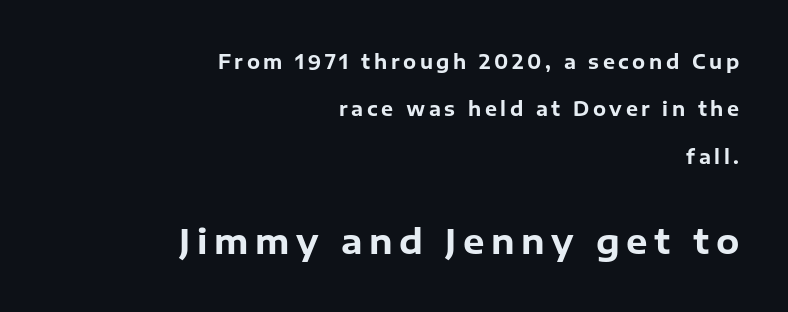
{"serif": "no", "italic": "no", "bold": "yes", "weight": "bold", "width": "normal", "stroke_contrast": "low", "x_height": "medium", "monospaced": "no", "underline": "no", "align": "right", "line_spacing": "loose", "line_spacing_ratio": 2.49, "larger_block": "second", "size_ratio": 1.79, "glyph_px": 34}
